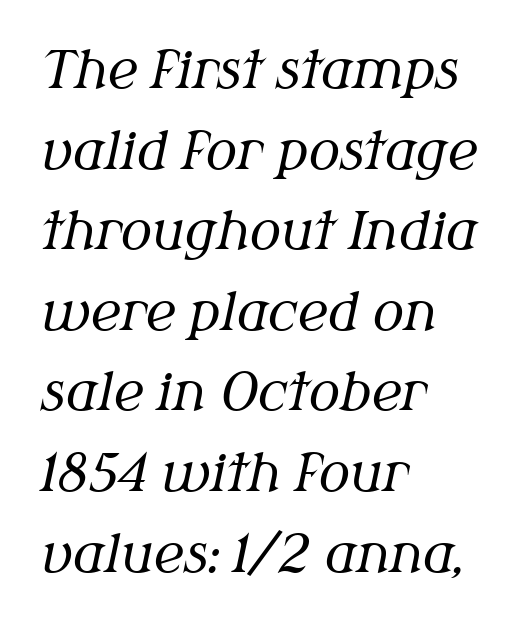
Q: Is the text bold? A: No.
Q: Is the text italic (slanted)? A: Yes, it leans right by about 12 degrees.
Q: Is the typeface a serif or a sans-serif typeface? A: Serif.
Q: Is the text underlined? A: No.
Q: How is the paragraph aligned? A: Left-aligned.
Q: Is the spacing between letters normal or unusually wide? A: Normal.
Q: Is the spacing between lines tight, normal or loose? A: Normal.
Q: Width (condensed, normal, or wide)? A: Normal.
Q: Stroke contrast? A: Medium.
Q: x-height? A: Medium.
Q: Monospaced? A: No.
